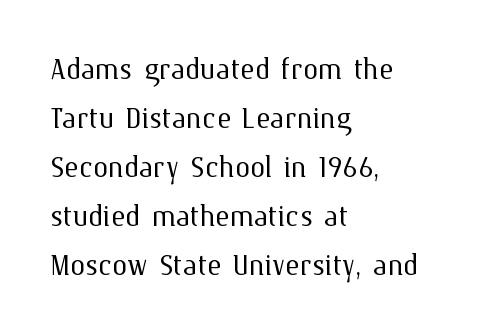
{"italic": "no", "bold": "no", "weight": "light", "width": "normal", "stroke_contrast": "medium", "x_height": "medium", "monospaced": "no", "underline": "no", "align": "left", "line_spacing": "normal", "line_spacing_ratio": 1.29, "letter_spacing": "normal", "letter_spacing_em": 0.0, "glyph_px": 38}
